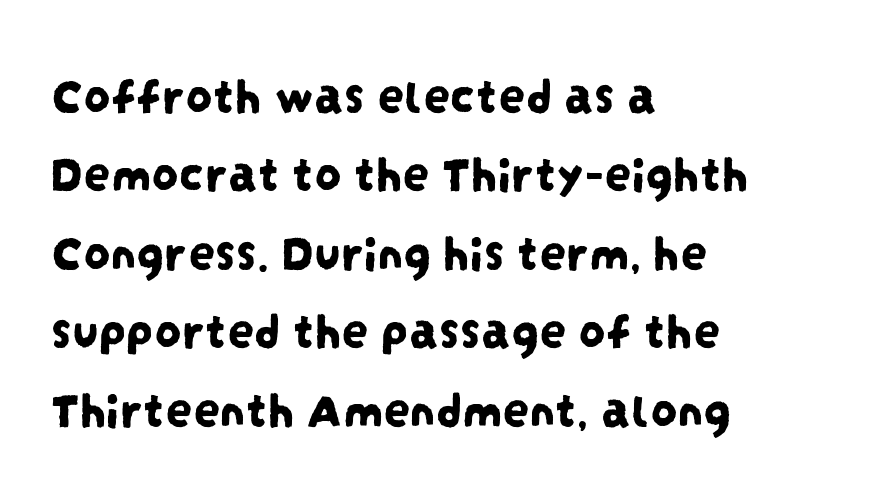
{"serif": "no", "width": "condensed", "stroke_contrast": "low", "x_height": "large", "monospaced": "no", "underline": "no", "align": "left", "line_spacing": "normal", "line_spacing_ratio": 1.48, "letter_spacing": "normal", "letter_spacing_em": 0.0, "glyph_px": 53}
